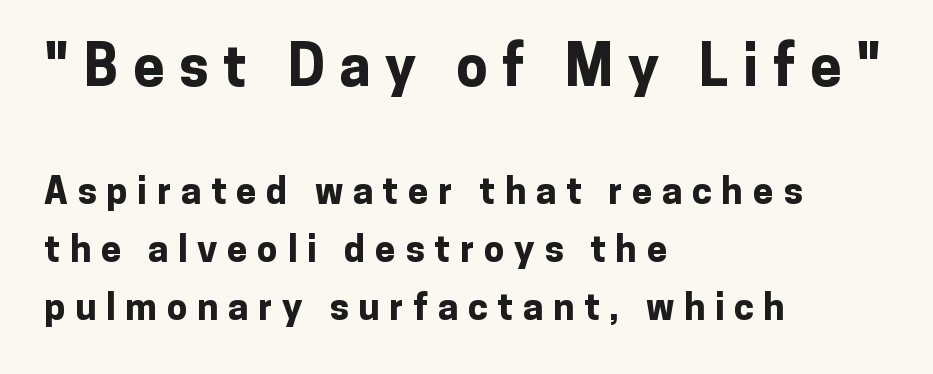
The image shows 56 px bold sans-serif type, upright; set left-aligned, normal line spacing (1.56x), unusually wide letter spacing (+0.26 em), not underlined; the first (top) block is 1.51x larger; low stroke contrast and a medium x-height.
